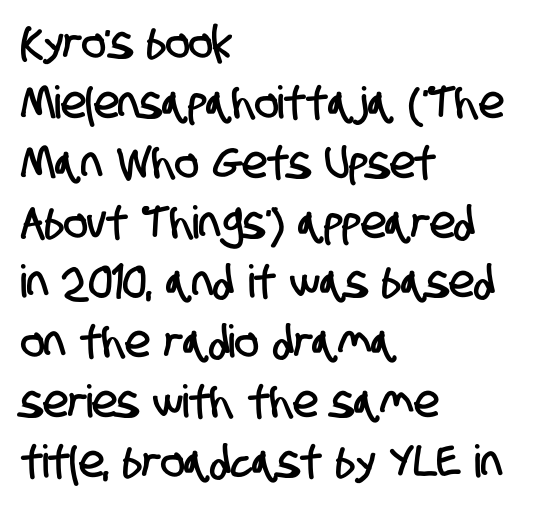
Q: Is the typeface a serif or a sans-serif typeface? A: Sans-serif.
Q: Is the text underlined? A: No.
Q: How is the paragraph aligned? A: Left-aligned.
Q: Is the spacing between letters normal or unusually wide? A: Normal.
Q: Is the spacing between lines tight, normal or loose? A: Normal.
Q: Width (condensed, normal, or wide)? A: Condensed.
Q: Stroke contrast? A: Low.
Q: x-height? A: Large.
Q: Monospaced? A: No.
